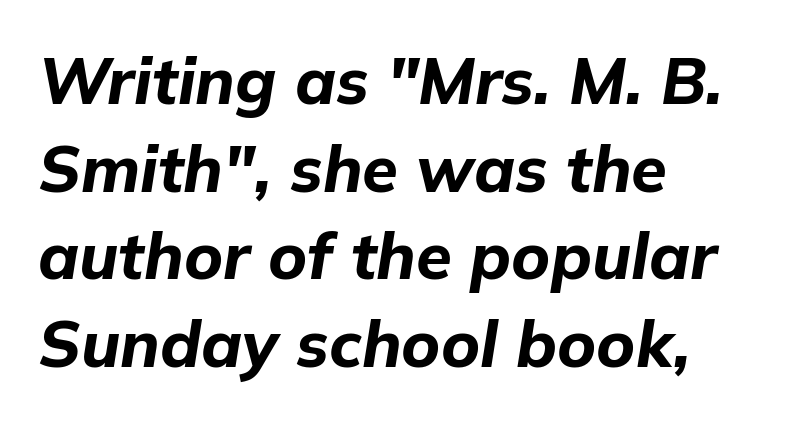
This sample has the flowing, uneven cadence of proportional lettering. Set as a true bold cut, around the 700 mark. The text block is weighted toward the left margin, trailing off unevenly rightward. Rule under the text: the space is simply empty. Rows of type keep a routine distance in the vertical direction.
